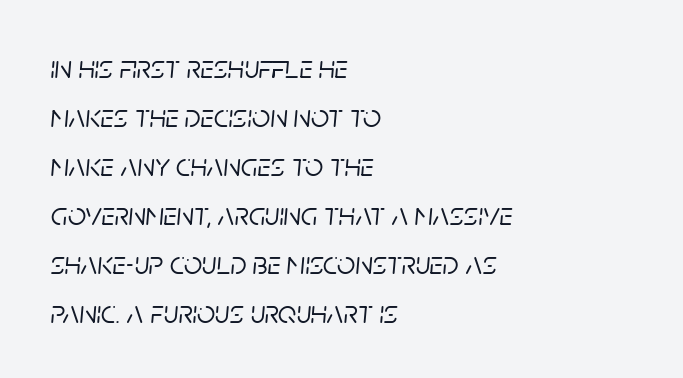
The image shows 32 px text type, italic (leaning right); set left-aligned, normal line spacing (1.53x), normal letter spacing, not underlined; low stroke contrast and a large x-height.
